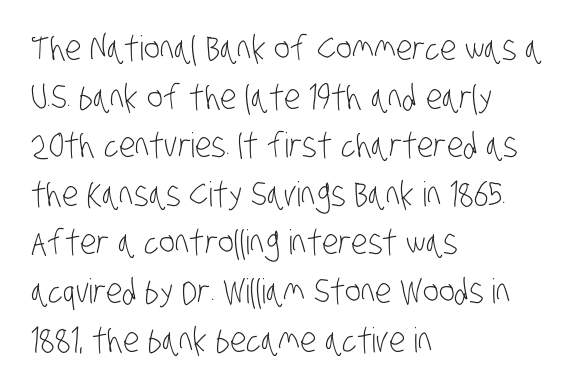
The image shows 34 px light, condensed sans-serif type; set left-aligned, normal line spacing (1.43x), normal letter spacing, not underlined; low stroke contrast and a large x-height.
